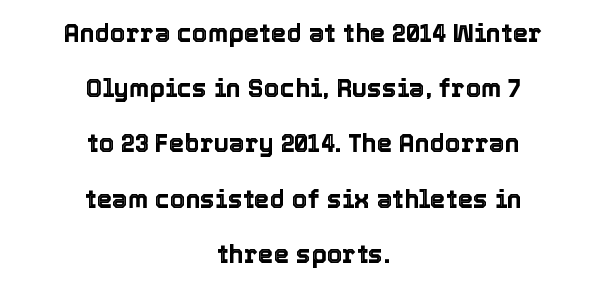
This rendering uses center alignment, leaving both contours irregular but symmetric. The passage shown is not underscored anywhere. Is there much room between lines? Yes — plenty of vertical air separates them. Honestly, the letter spacing is just normal — you wouldn't notice it. Vertical strokes here are truly vertical.
